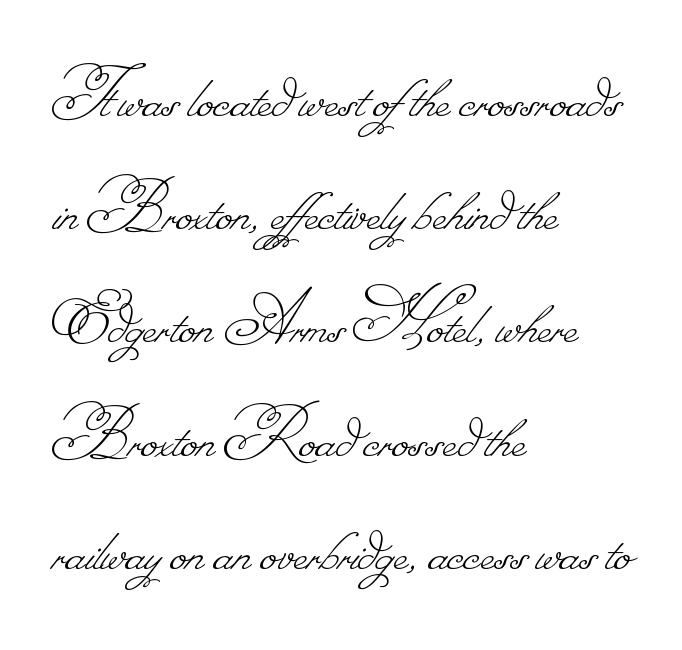
The block of text has a typical density, with ordinary space between rows. Does the copy run flush right? No — it runs flush left. Each letter keeps its own natural width here, so spacing adapts to shape. Stems here are at most as thick as an everyday book face.
